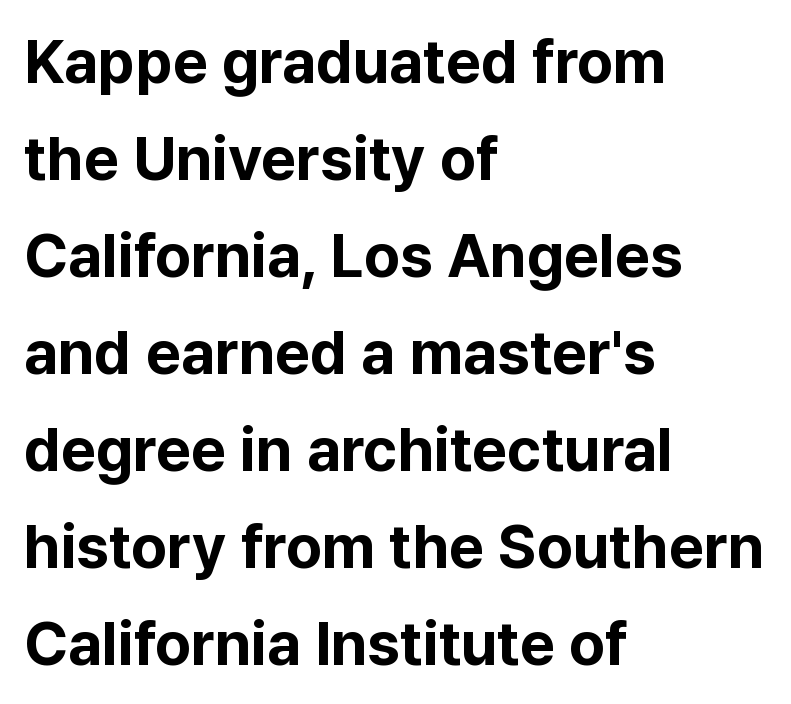
Q: Is the text bold? A: Yes.
Q: Is the text italic (slanted)? A: No, it is upright.
Q: Is the typeface a serif or a sans-serif typeface? A: Sans-serif.
Q: Is the text underlined? A: No.
Q: How is the paragraph aligned? A: Left-aligned.
Q: Is the spacing between letters normal or unusually wide? A: Normal.
Q: Is the spacing between lines tight, normal or loose? A: Normal.
Q: Width (condensed, normal, or wide)? A: Normal.
Q: Stroke contrast? A: Low.
Q: x-height? A: Medium.
Q: Monospaced? A: No.
